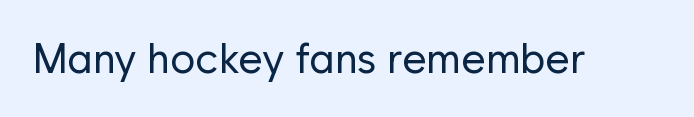
The image shows 42 px regular-weight sans-serif type, upright; set normal letter spacing, not underlined; low stroke contrast and a medium x-height.
